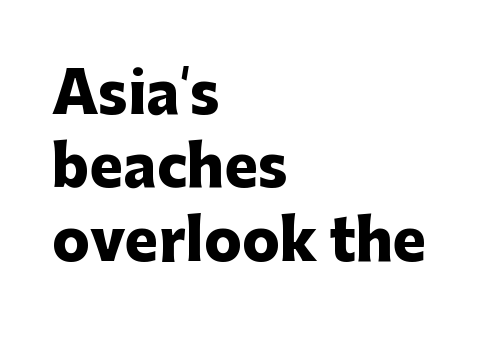
The space between consecutive lines is moderate. Each line starts at the same left margin while the right side varies. No italicization has been applied; the sample stays upright. The passage shown has conventional tracking throughout. Its strokes are broad and dark, the hallmark of bold type. Nothing sits at the stroke ends, so this counts as sans-serif.
